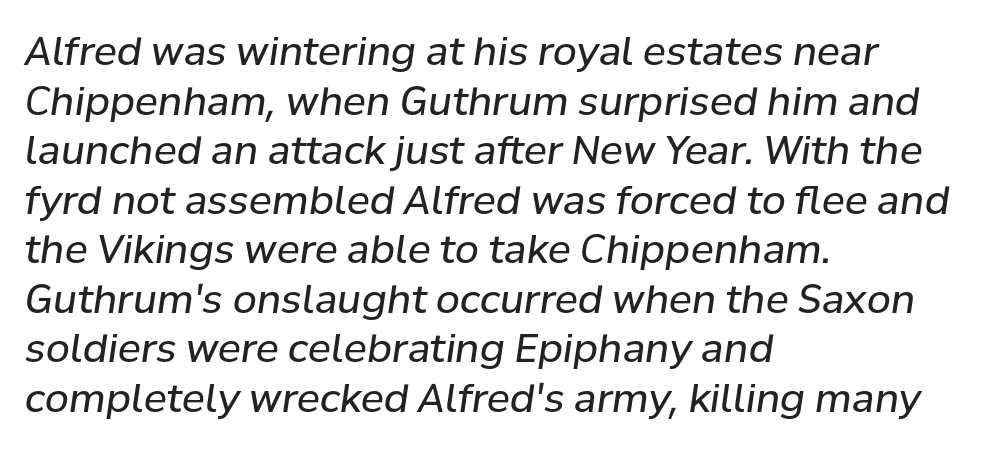
{"italic": "yes", "lean": "right", "slant_degrees": 8, "bold": "no", "weight": "regular", "width": "normal", "stroke_contrast": "low", "x_height": "medium", "monospaced": "no", "underline": "no", "align": "left", "line_spacing": "normal", "line_spacing_ratio": 1.27, "letter_spacing": "normal", "letter_spacing_em": 0.0, "glyph_px": 39}
